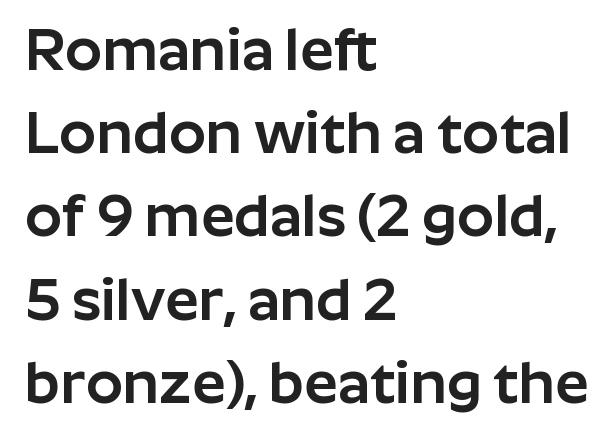
Q: Is the text italic (slanted)? A: No, it is upright.
Q: Is the typeface a serif or a sans-serif typeface? A: Sans-serif.
Q: Is the text underlined? A: No.
Q: How is the paragraph aligned? A: Left-aligned.
Q: Is the spacing between letters normal or unusually wide? A: Normal.
Q: Is the spacing between lines tight, normal or loose? A: Normal.
Q: Width (condensed, normal, or wide)? A: Normal.
Q: Stroke contrast? A: Low.
Q: x-height? A: Medium.
Q: Monospaced? A: No.
